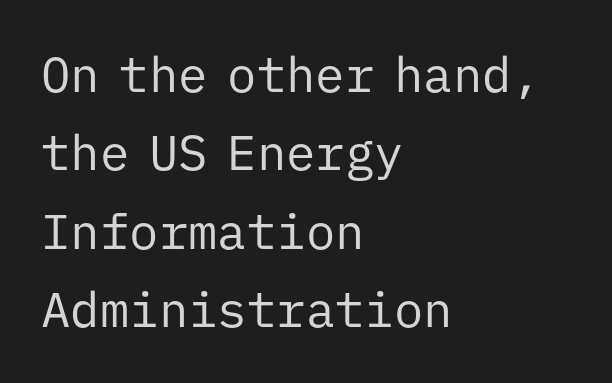
{"serif": "no", "italic": "no", "bold": "no", "weight": "regular", "width": "normal", "stroke_contrast": "low", "x_height": "medium", "monospaced": "yes", "underline": "no", "align": "left", "line_spacing": "normal", "line_spacing_ratio": 1.6, "letter_spacing": "normal", "letter_spacing_em": 0.0, "glyph_px": 49}
